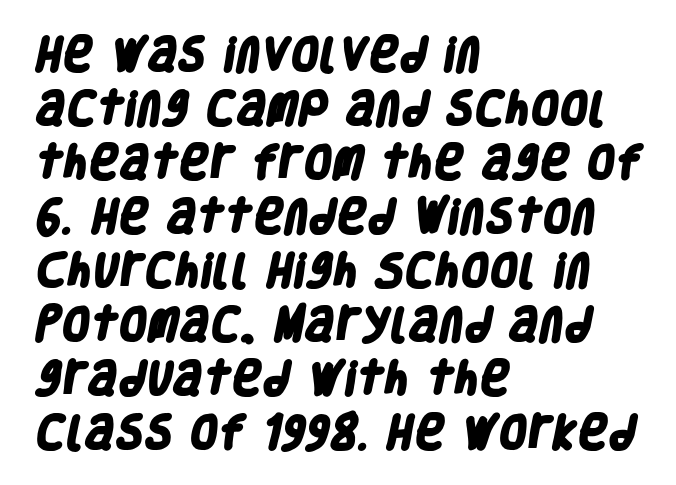
The designer went with a sans here, leaving each stem footless. A clean baseline with only descenders dipping below it. The rendering uses a moderate line-height, typical for paragraphs. A typesetter would call this zero additional tracking. Emphasis by weight is at full strength: bold.
